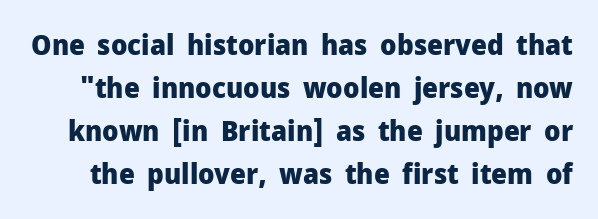
The image shows 28 px heavy sans-serif type, upright; set normal line spacing (1.54x), normal letter spacing, not underlined; low stroke contrast and a medium x-height.
